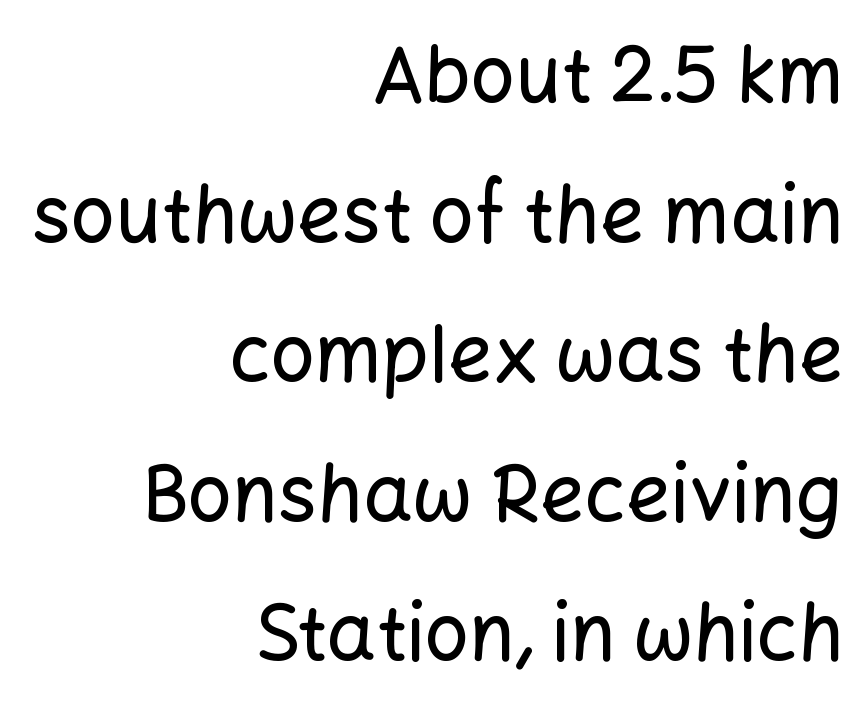
{"serif": "no", "italic": "no", "width": "normal", "stroke_contrast": "low", "x_height": "medium", "monospaced": "no", "underline": "no", "align": "right", "line_spacing_ratio": 1.79, "letter_spacing": "normal", "letter_spacing_em": 0.0, "glyph_px": 78}
